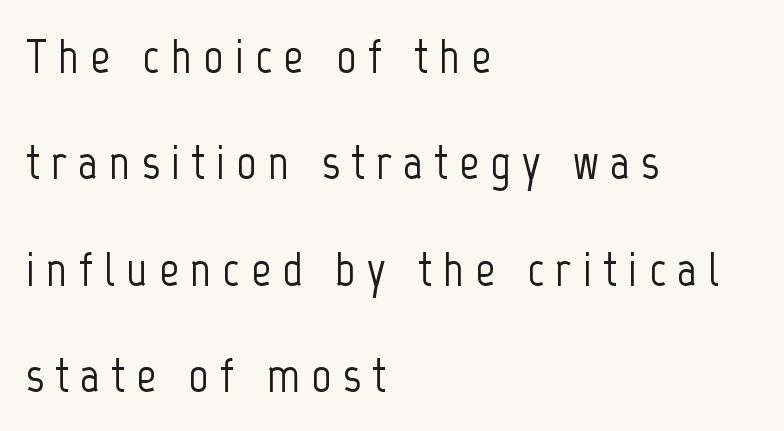
Q: Is the text italic (slanted)? A: No, it is upright.
Q: Is the typeface a serif or a sans-serif typeface? A: Sans-serif.
Q: Is the text underlined? A: No.
Q: How is the paragraph aligned? A: Left-aligned.
Q: Is the spacing between letters normal or unusually wide? A: Unusually wide.
Q: Is the spacing between lines tight, normal or loose? A: Loose.
Q: Width (condensed, normal, or wide)? A: Condensed.
Q: Stroke contrast? A: Low.
Q: x-height? A: Medium.
Q: Monospaced? A: No.
